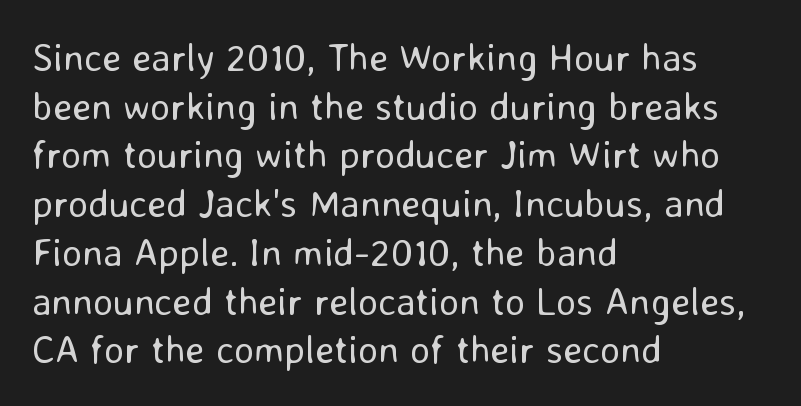
Each letter keeps its own natural width here, so spacing adapts to shape. Where is the straight margin? On the left. If you drew a line through each stem, it would be perfectly vertical. In terms of letterspacing, this is plain default setting. Bare-footed words on every line.
